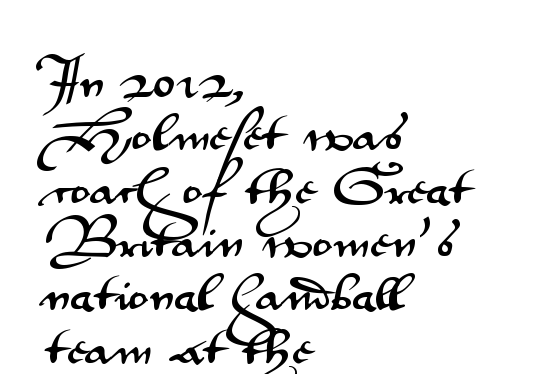
Q: Is the text italic (slanted)? A: Yes.
Q: Is the typeface a serif or a sans-serif typeface? A: Sans-serif.
Q: Is the text underlined? A: No.
Q: How is the paragraph aligned? A: Left-aligned.
Q: Is the spacing between letters normal or unusually wide? A: Normal.
Q: Is the spacing between lines tight, normal or loose? A: Normal.
Q: Width (condensed, normal, or wide)? A: Wide.
Q: Stroke contrast? A: Medium.
Q: x-height? A: Small.
Q: Monospaced? A: No.
